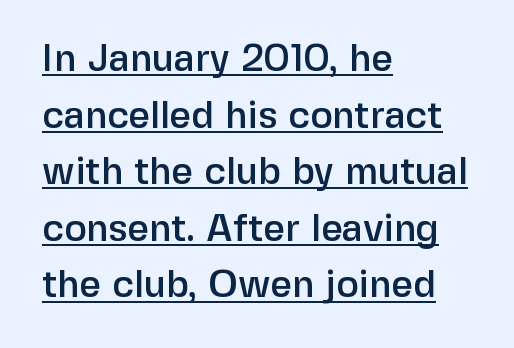
Q: Is the text italic (slanted)? A: No, it is upright.
Q: Is the typeface a serif or a sans-serif typeface? A: Sans-serif.
Q: Is the text underlined? A: Yes.
Q: How is the paragraph aligned? A: Left-aligned.
Q: Is the spacing between letters normal or unusually wide? A: Normal.
Q: Is the spacing between lines tight, normal or loose? A: Normal.
Q: Width (condensed, normal, or wide)? A: Normal.
Q: Stroke contrast? A: Low.
Q: x-height? A: Medium.
Q: Monospaced? A: No.
